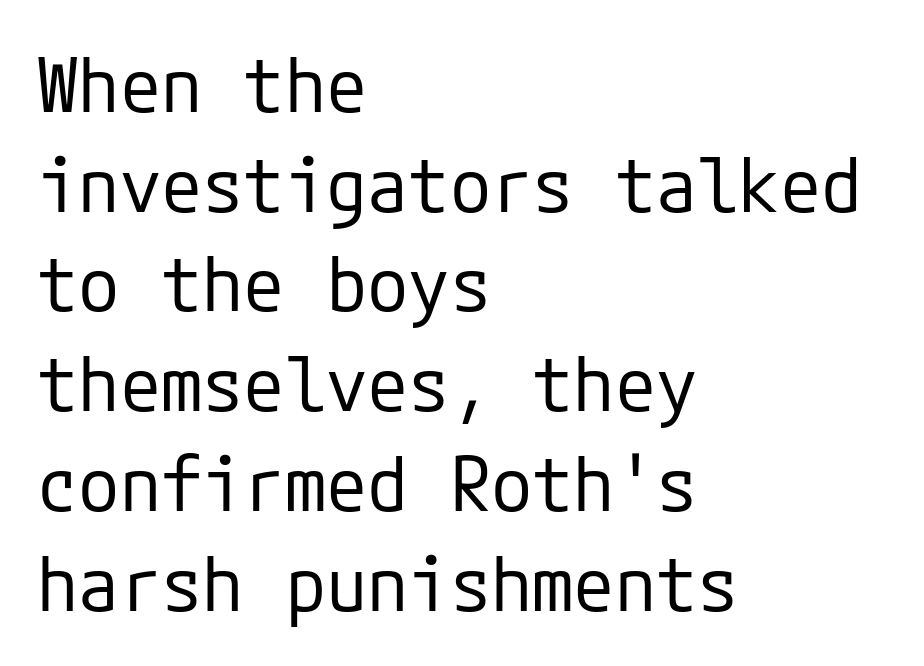
The image shows 75 px regular-weight sans-serif type, upright; set left-aligned, normal line spacing (1.33x), normal letter spacing, not underlined; low stroke contrast and a medium x-height.
